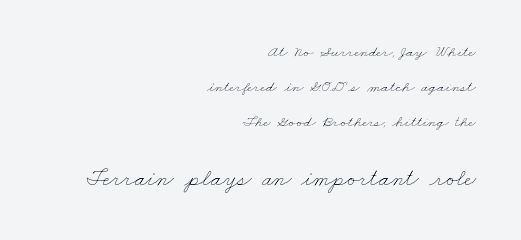
Q: Is the text bold? A: No.
Q: Is the text underlined? A: No.
Q: How is the paragraph aligned? A: Right-aligned.
Q: Is the spacing between letters normal or unusually wide? A: Normal.
Q: Is the spacing between lines tight, normal or loose? A: Loose.
Q: Which block of text is set in a larger size, the first (top) or the second (bottom)? A: The second (bottom) one.
